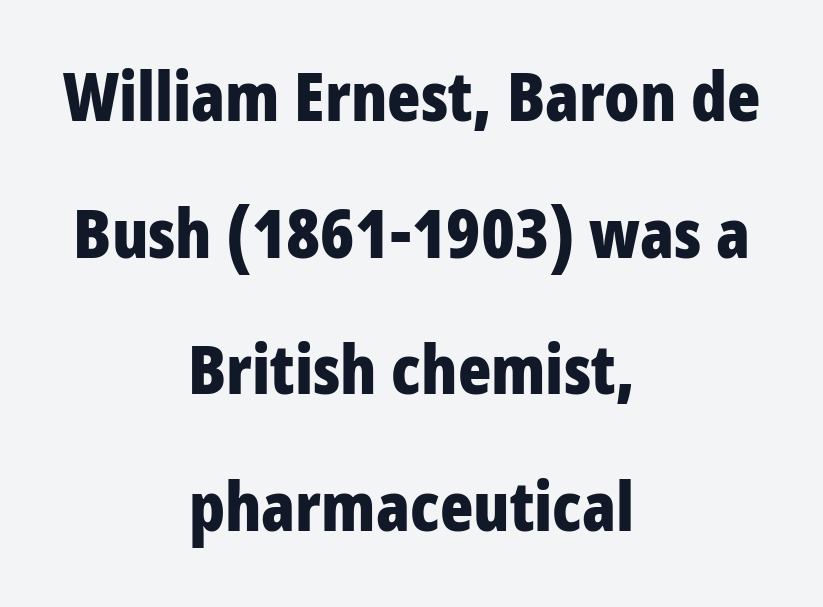
The image shows 69 px bold, condensed sans-serif type, upright; set centered, loose line spacing (1.98x), normal letter spacing, not underlined; low stroke contrast and a large x-height.
